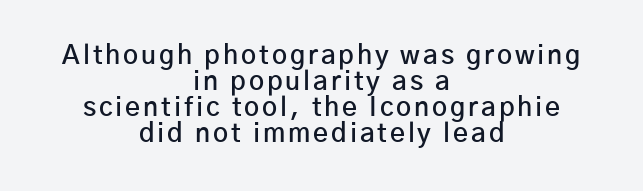
The image shows 26 px text type, upright; set centered, tight line spacing (1.0x), not underlined.
